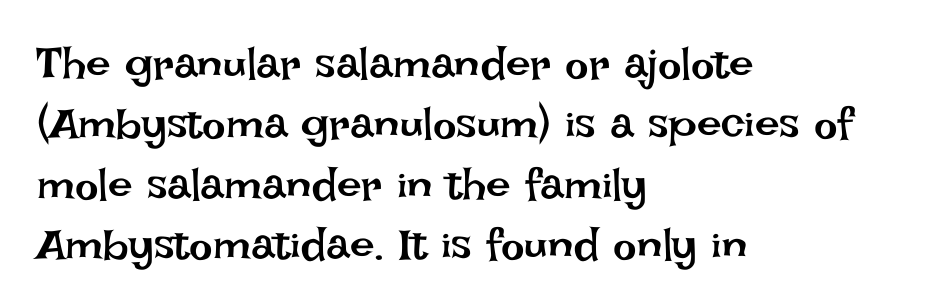
{"italic": "no", "bold": "no", "weight": "regular", "width": "normal", "stroke_contrast": "low", "x_height": "large", "monospaced": "no", "underline": "no", "align": "left", "line_spacing": "normal", "line_spacing_ratio": 1.37, "letter_spacing": "normal", "letter_spacing_em": 0.0, "glyph_px": 44}
